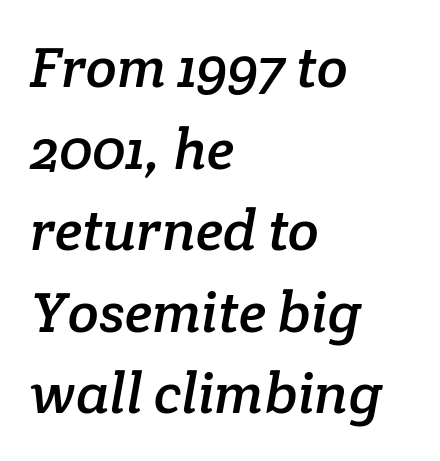
{"serif": "yes", "width": "normal", "stroke_contrast": "low", "x_height": "medium", "monospaced": "no", "underline": "no", "align": "left", "line_spacing": "normal", "line_spacing_ratio": 1.43, "letter_spacing": "normal", "letter_spacing_em": 0.0, "glyph_px": 57}
